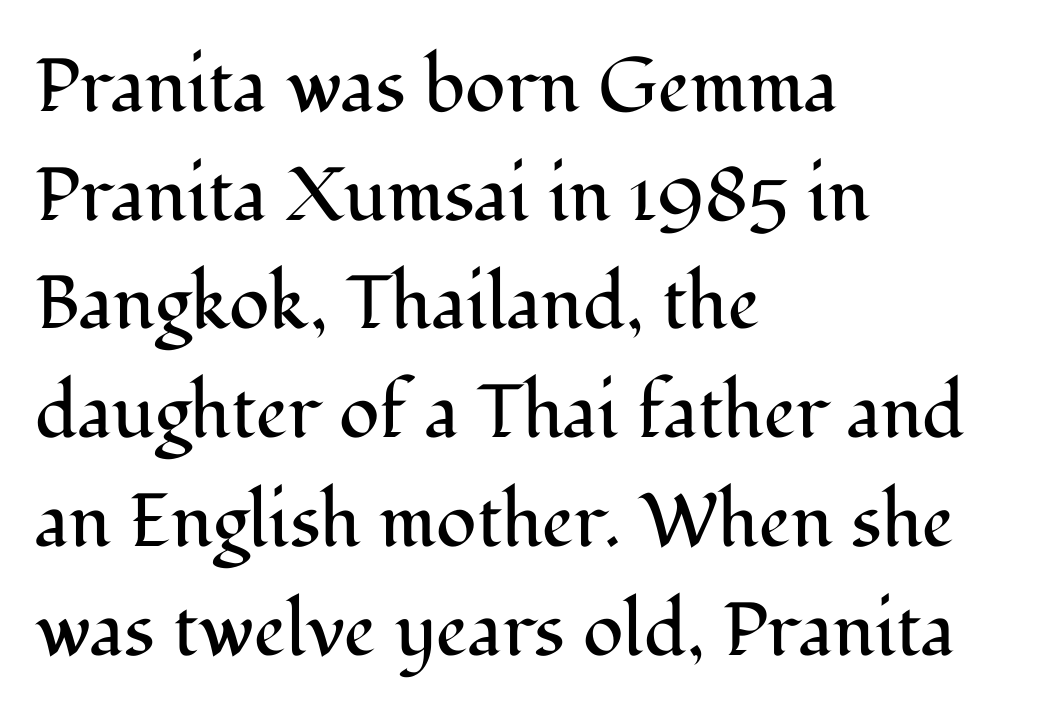
Q: Is the text bold? A: No.
Q: Is the text italic (slanted)? A: No, it is upright.
Q: Is the typeface a serif or a sans-serif typeface? A: Serif.
Q: Is the text underlined? A: No.
Q: How is the paragraph aligned? A: Left-aligned.
Q: Is the spacing between letters normal or unusually wide? A: Normal.
Q: Is the spacing between lines tight, normal or loose? A: Normal.
Q: Width (condensed, normal, or wide)? A: Normal.
Q: Stroke contrast? A: Medium.
Q: x-height? A: Medium.
Q: Monospaced? A: No.
